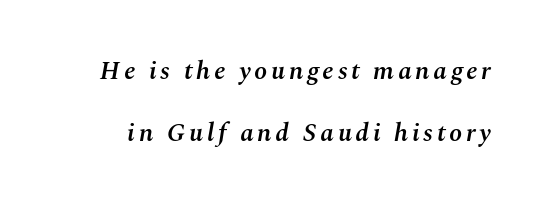
Slightly chunky letters — semibold, I'd say, not full bold. Reading down the column, the eye jumps a long way to each next line. Glance below the letters and you will spot only blank space. The specimen reads as italic at a glance.
